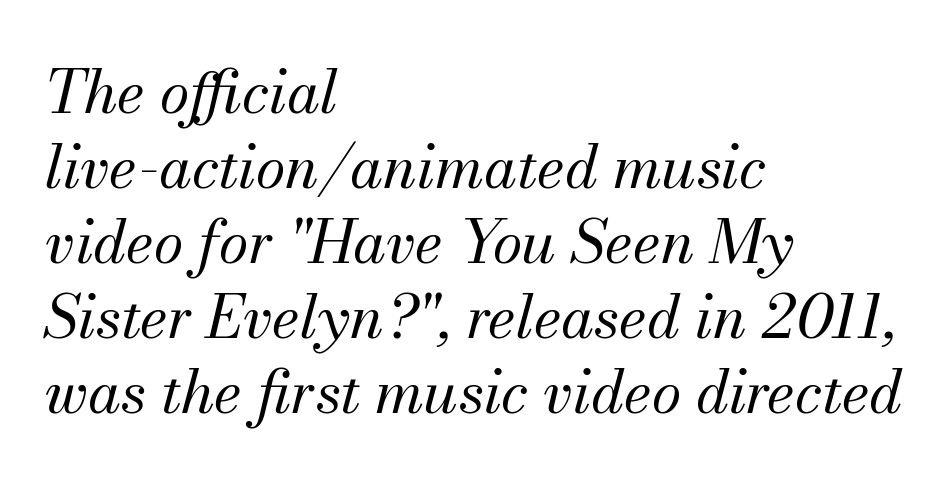
The image shows 60 px regular-weight serif type, italic (leaning right); set left-aligned, normal line spacing (1.25x), normal letter spacing, not underlined; medium stroke contrast and a small x-height.
